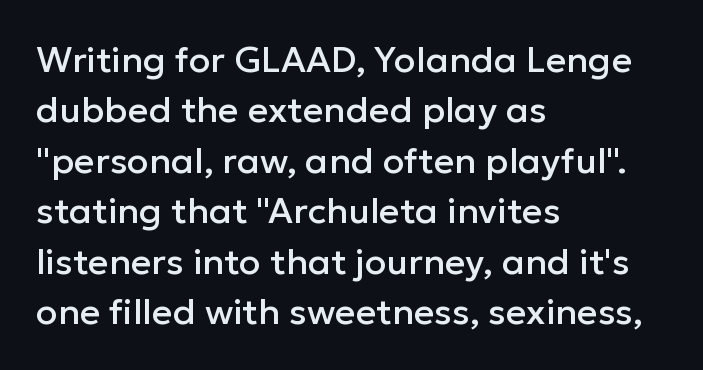
The image shows 36 px sans-serif type, upright; set left-aligned, normal line spacing (1.4x), normal letter spacing, not underlined; low stroke contrast and a medium x-height.
